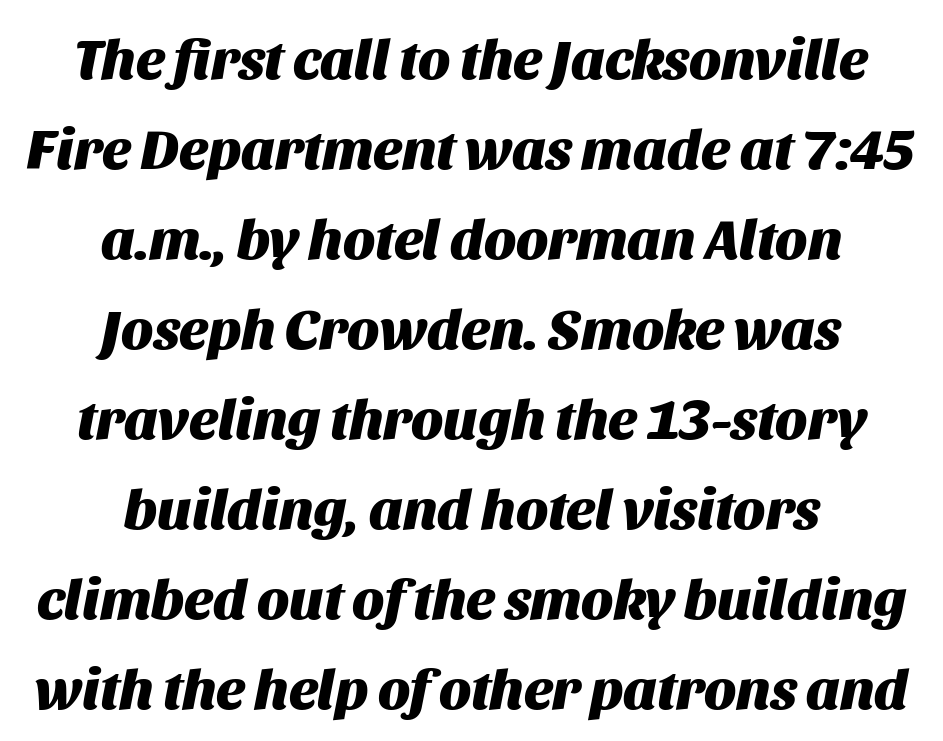
{"italic": "yes", "lean": "right", "slant_degrees": 11, "bold": "yes", "weight": "heavy", "width": "normal", "stroke_contrast": "medium", "x_height": "large", "monospaced": "no", "underline": "no", "align": "center", "line_spacing": "normal", "line_spacing_ratio": 1.58, "letter_spacing": "normal", "letter_spacing_em": 0.0, "glyph_px": 57}
